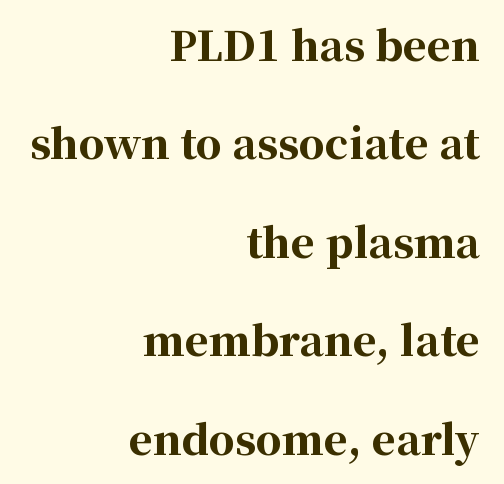
{"serif": "yes", "italic": "no", "bold": "yes", "weight": "bold", "width": "normal", "stroke_contrast": "high", "x_height": "medium", "monospaced": "no", "underline": "no", "align": "right", "line_spacing": "loose", "line_spacing_ratio": 2.4, "letter_spacing": "normal", "letter_spacing_em": 0.0, "glyph_px": 41}
